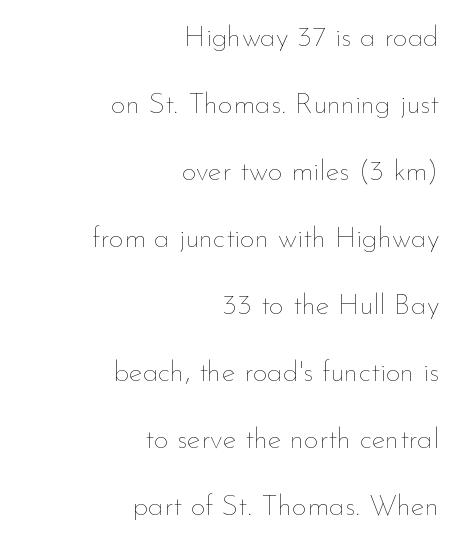
Q: Is the text bold? A: No.
Q: Is the text italic (slanted)? A: No, it is upright.
Q: Is the text underlined? A: No.
Q: How is the paragraph aligned? A: Right-aligned.
Q: Is the spacing between letters normal or unusually wide? A: Normal.
Q: Is the spacing between lines tight, normal or loose? A: Loose.
Q: Width (condensed, normal, or wide)? A: Normal.
Q: Stroke contrast? A: Low.
Q: x-height? A: Small.
Q: Monospaced? A: No.
